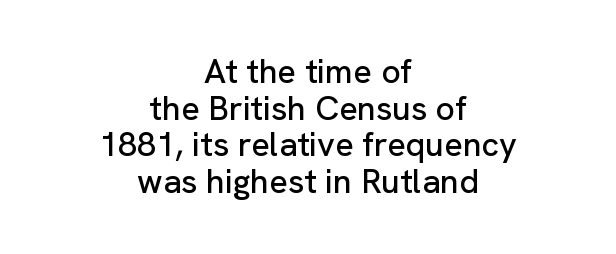
Q: Is the text italic (slanted)? A: No, it is upright.
Q: Is the typeface a serif or a sans-serif typeface? A: Sans-serif.
Q: Is the text underlined? A: No.
Q: How is the paragraph aligned? A: Centered.
Q: Is the spacing between letters normal or unusually wide? A: Normal.
Q: Is the spacing between lines tight, normal or loose? A: Tight.
Q: Width (condensed, normal, or wide)? A: Normal.
Q: Stroke contrast? A: Low.
Q: x-height? A: Medium.
Q: Monospaced? A: No.
